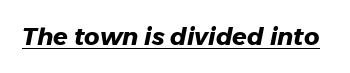
Q: Is the text bold? A: Yes.
Q: Is the text underlined? A: Yes.
Q: Is the spacing between letters normal or unusually wide? A: Normal.
